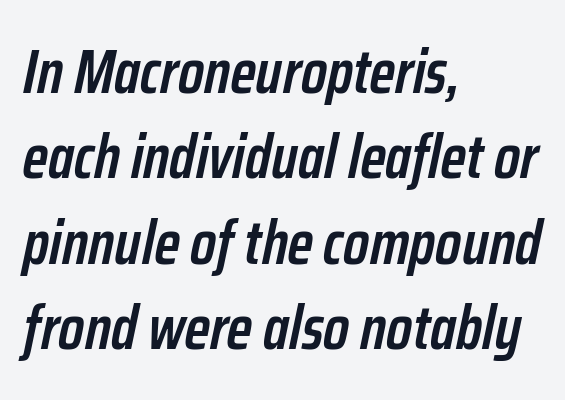
The letterforms sit shoulder to shoulder at normal distance. Reading down the block, your eye returns to a fixed left position each line. Each letter keeps its own natural width here, so spacing adapts to shape. Glance below the letters and you will spot only blank space. Line spacing here is normal.
